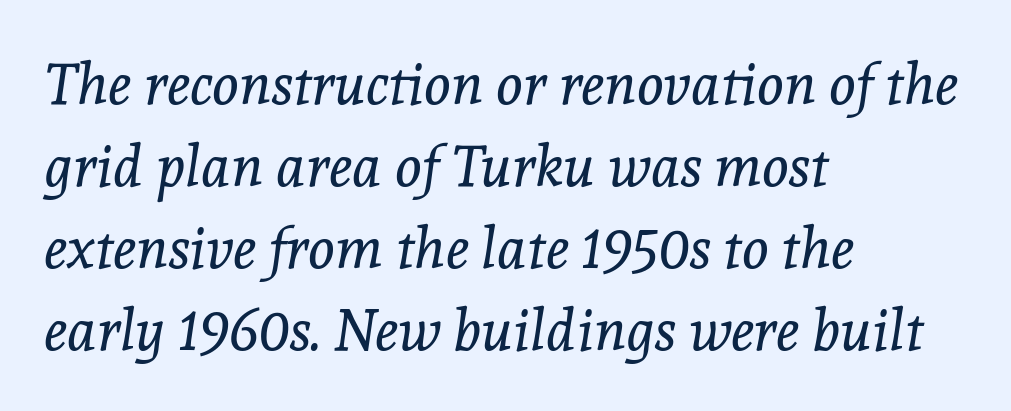
The image shows 57 px regular-weight serif type, italic (leaning right); set left-aligned, normal line spacing (1.44x), normal letter spacing, not underlined; a medium x-height.
